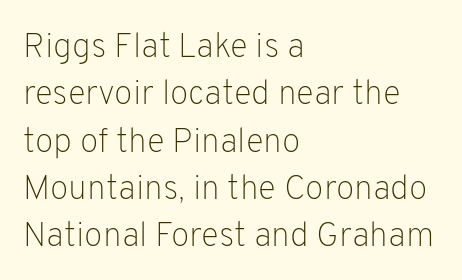
Is there much room between lines? A standard amount, neither cramped nor airy. Is the block centered? No — it sits flush against the left margin. The tracking reads as untouched default to a designer's eye. The type family on display is of the sans-serif kind. This is the regular roman posture of the typeface.
